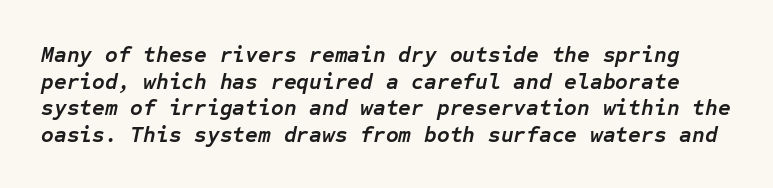
The image shows 22 px bold type, italic (leaning right); set line spacing 1.21x, normal letter spacing, not underlined.
